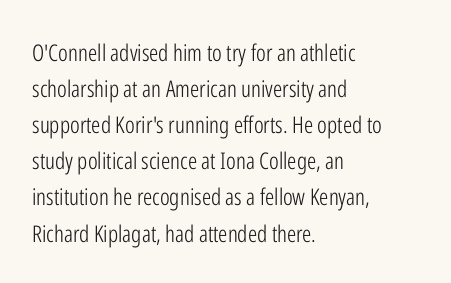
{"italic": "no", "bold": "no", "underline": "no", "align": "left", "line_spacing": "normal", "line_spacing_ratio": 1.57, "letter_spacing": "normal", "letter_spacing_em": 0.0, "glyph_px": 23}
